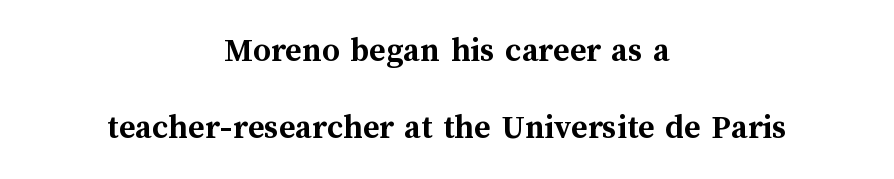
Q: Is the text bold? A: Yes.
Q: Is the text italic (slanted)? A: No, it is upright.
Q: Is the text underlined? A: No.
Q: How is the paragraph aligned? A: Centered.
Q: Is the spacing between letters normal or unusually wide? A: Normal.
Q: Is the spacing between lines tight, normal or loose? A: Loose.
Q: Width (condensed, normal, or wide)? A: Normal.
Q: Stroke contrast? A: Medium.
Q: x-height? A: Medium.
Q: Monospaced? A: No.
